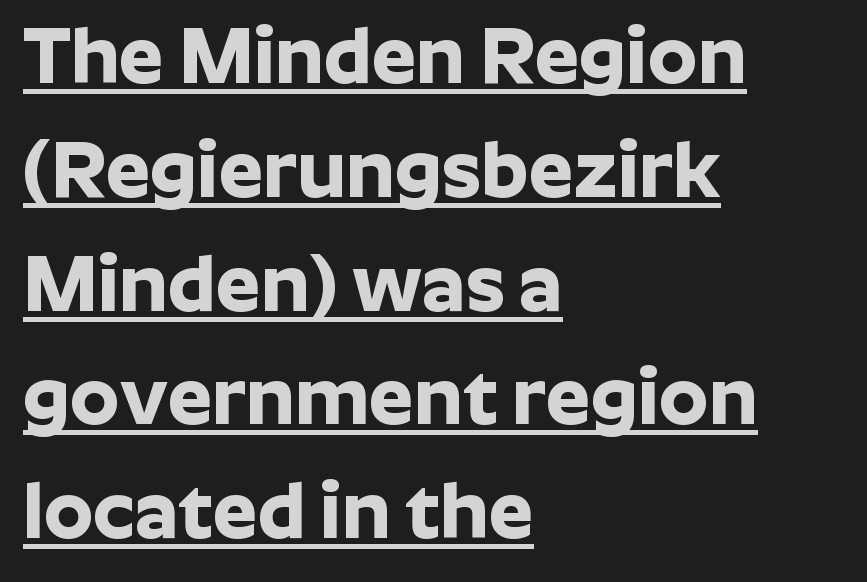
{"serif": "no", "italic": "no", "bold": "yes", "weight": "bold", "width": "normal", "stroke_contrast": "low", "x_height": "medium", "monospaced": "no", "underline": "yes", "align": "left", "line_spacing": "normal", "line_spacing_ratio": 1.44, "letter_spacing": "normal", "letter_spacing_em": 0.0, "glyph_px": 79}
